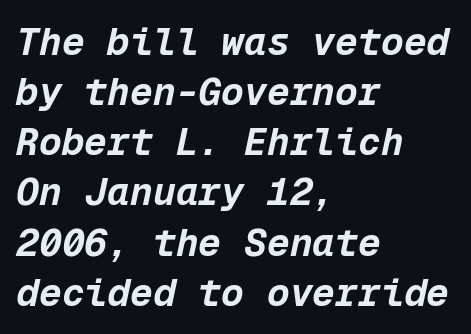
Q: Is the text bold? A: Yes.
Q: Is the text italic (slanted)? A: Yes, it leans right by about 12 degrees.
Q: Is the text underlined? A: No.
Q: How is the paragraph aligned? A: Left-aligned.
Q: Is the spacing between letters normal or unusually wide? A: Normal.
Q: Is the spacing between lines tight, normal or loose? A: Normal.
Q: Width (condensed, normal, or wide)? A: Normal.
Q: Stroke contrast? A: Low.
Q: x-height? A: Medium.
Q: Monospaced? A: Yes.
